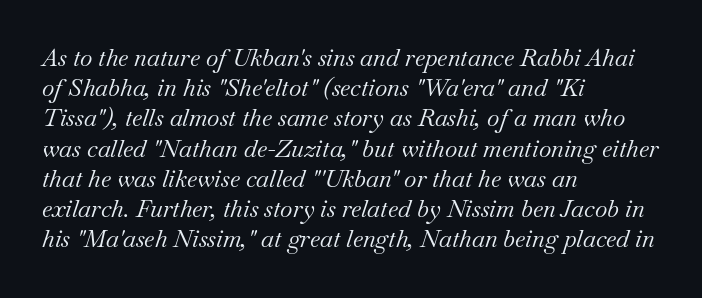
The image shows 24 px text type, italic (leaning right); set left-aligned, normal line spacing (1.26x), normal letter spacing, not underlined.
